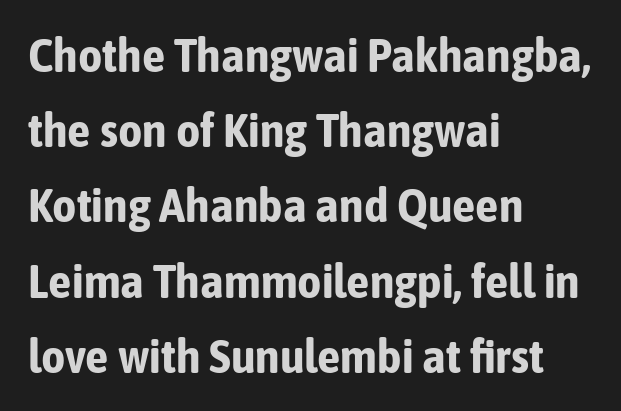
Descenders hang freely into open space. Vertical strokes here are truly vertical. The passage shown is typed in a proportional face where columns would drift. This is sans-serif lettering, the kind often seen on screens and signage.
